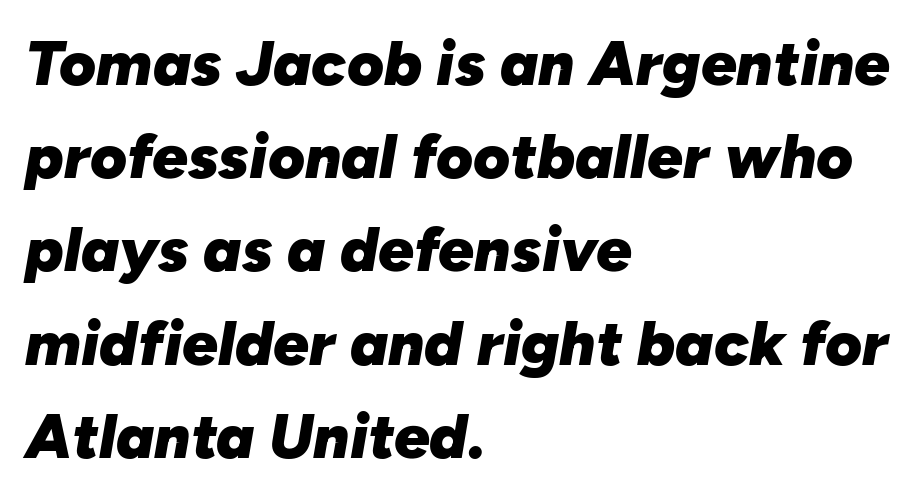
The image shows 63 px heavy type, italic (leaning right); set left-aligned, normal line spacing (1.48x), normal letter spacing, not underlined; low stroke contrast and a medium x-height.
